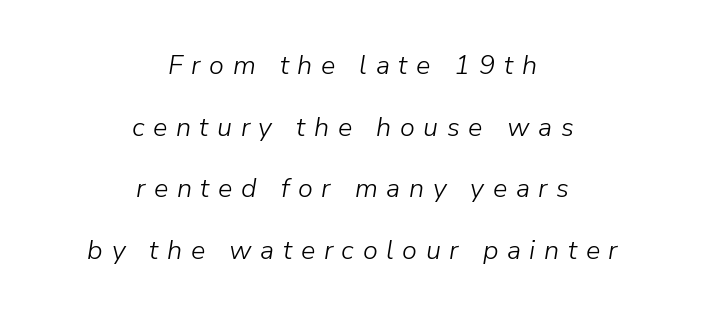
Italic: yes, the glyphs are oblique. Tracking here is generous; glyphs stand well apart from one another. Line starts and ends both wander, symmetrically. Does the leading feel generous? Absolutely, it's lavish. The specimen omits any rule beneath the text block's lines. The weight tops out at a normal text grade.
